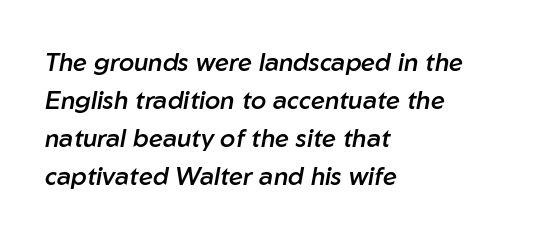
The image shows 25 px text type, italic (leaning right); set left-aligned, normal line spacing (1.52x), normal letter spacing, not underlined.
